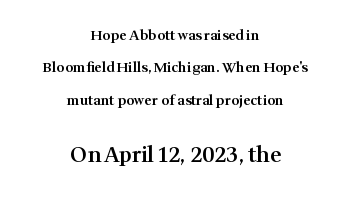
The image shows 21 px text type, upright; set centered, loose line spacing (2.31x), normal letter spacing, not underlined; the second (bottom) block is 1.5x larger.
